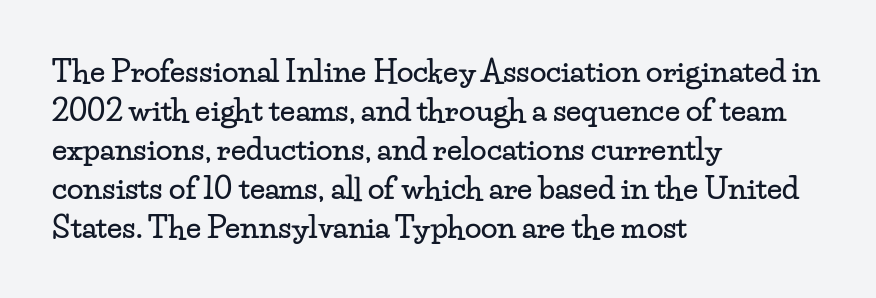
{"serif": "yes", "italic": "no", "width": "wide", "stroke_contrast": "low", "x_height": "small", "monospaced": "no", "underline": "no", "align": "left", "line_spacing": "normal", "line_spacing_ratio": 1.3, "letter_spacing": "normal", "letter_spacing_em": 0.0, "glyph_px": 30}
